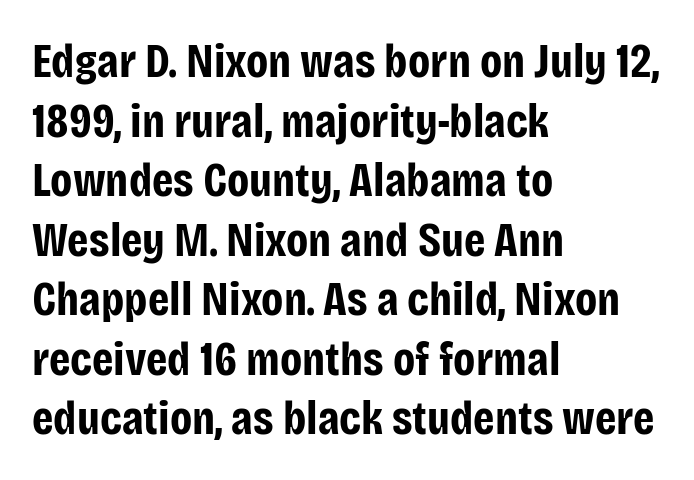
Regarding serifs, this sample does without them. A full-strength bold gives these letters their thick strokes. Which margin do the lines hug? The left one — the right edge is uneven. This sample uses plain, unmodified letter spacing. Designer's note — italics off, roman on.
